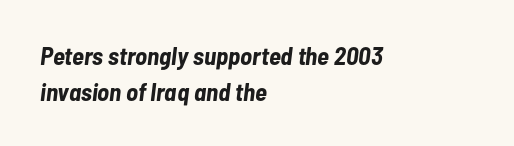
{"italic": "yes", "lean": "right", "slant_degrees": 7, "bold": "yes", "underline": "no", "align": "left", "line_spacing": "normal", "line_spacing_ratio": 1.44, "letter_spacing": "normal", "letter_spacing_em": 0.0, "glyph_px": 25}
